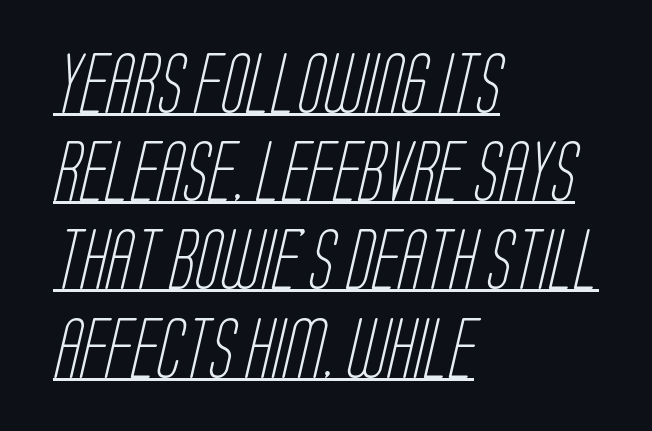
{"serif": "no", "bold": "no", "weight": "light", "width": "condensed", "stroke_contrast": "low", "x_height": "large", "monospaced": "no", "underline": "yes", "align": "left", "line_spacing": "normal", "line_spacing_ratio": 1.47, "letter_spacing": "normal", "letter_spacing_em": 0.0, "glyph_px": 60}
